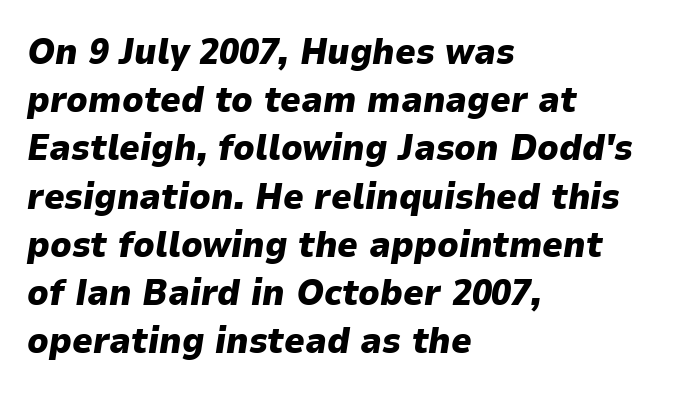
A typesetter would call this proportional, since set widths differ per character. The glyphs look as if they've been sheared to an angle. The zone under the glyphs is completely vacant. The sample has been set heavy, in full bold. Vertically, the passage feels balanced, rows spaced as you'd expect. You could call the tracking neutral — neither tight nor loose.
